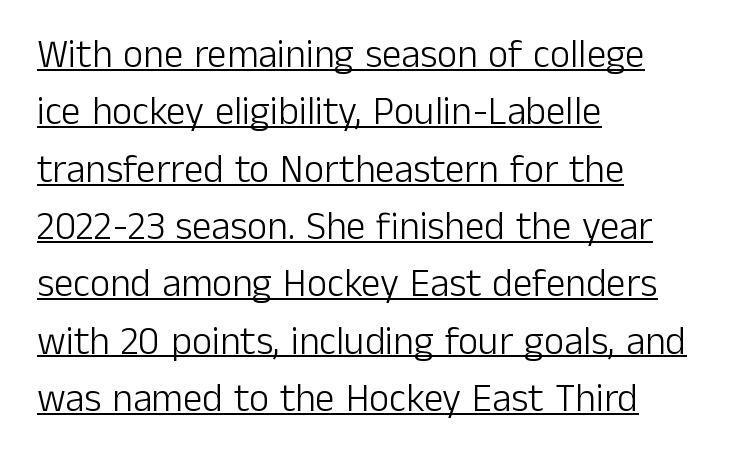
{"serif": "no", "italic": "no", "bold": "no", "weight": "light", "width": "normal", "stroke_contrast": "low", "x_height": "medium", "monospaced": "no", "underline": "yes", "align": "left", "line_spacing": "normal", "line_spacing_ratio": 1.47, "letter_spacing": "normal", "letter_spacing_em": 0.0, "glyph_px": 39}
